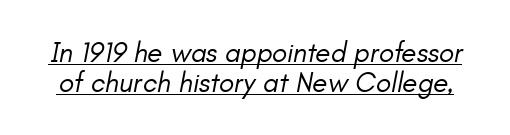
The image shows 28 px regular-weight type, italic (leaning right); set tight line spacing (1.07x), normal letter spacing, underlined; low stroke contrast and a small x-height.
